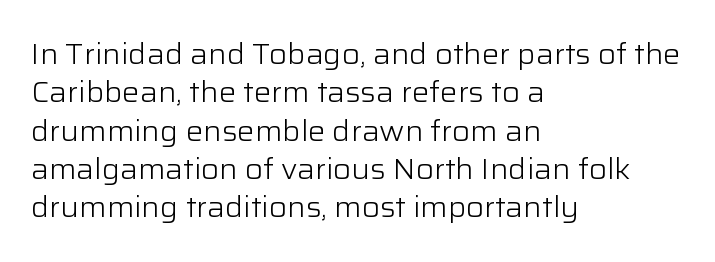
No extra tracking has been applied to these lines. Quick note: interline space is typical. Bare-footed words on every line. The passage shown is typed in a proportional face where columns would drift. A light-to-regular cut is what we see here.
